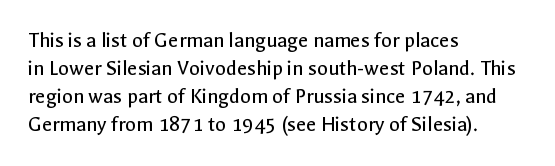
Normally led — the rows are evenly, conventionally spaced. Underlining? Definitely not there. The axis of the letterforms is exactly vertical. The passage is arranged the way most books set body copy — flush left. Default kerning and tracking; the words read as compact shapes.
